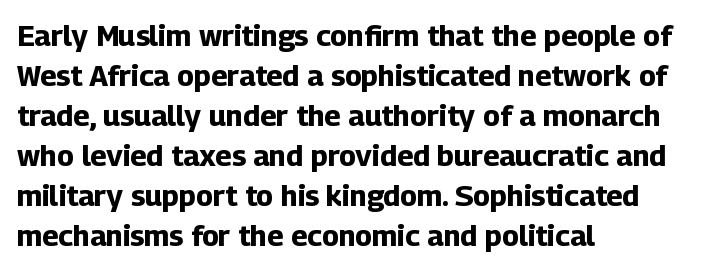
The image shows 29 px bold sans-serif type, upright; set left-aligned, normal line spacing (1.38x), normal letter spacing, not underlined; low stroke contrast and a medium x-height.
